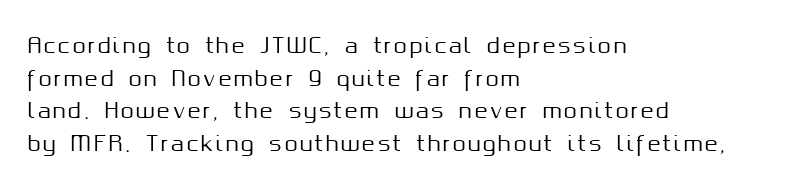
The image shows 21 px text type, upright; set left-aligned, normal line spacing (1.55x), not underlined.
